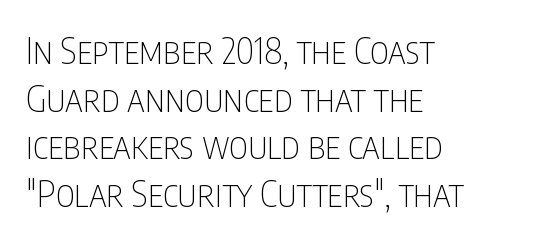
The image shows 36 px thin, condensed sans-serif type, upright; set left-aligned, normal line spacing (1.32x), normal letter spacing, not underlined; low stroke contrast and a large x-height.
